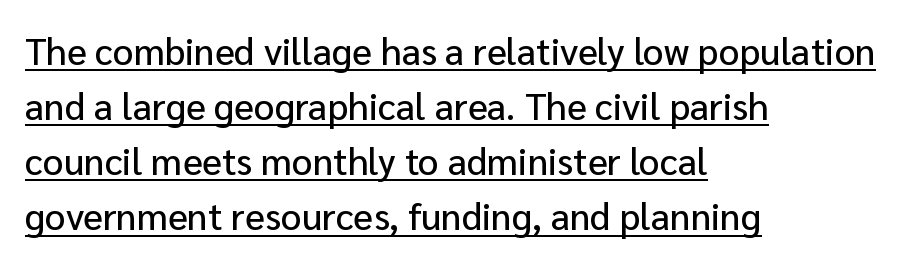
{"serif": "no", "italic": "no", "width": "normal", "stroke_contrast": "low", "x_height": "medium", "monospaced": "no", "underline": "yes", "align": "left", "line_spacing": "normal", "line_spacing_ratio": 1.49, "letter_spacing": "normal", "letter_spacing_em": 0.0, "glyph_px": 37}
